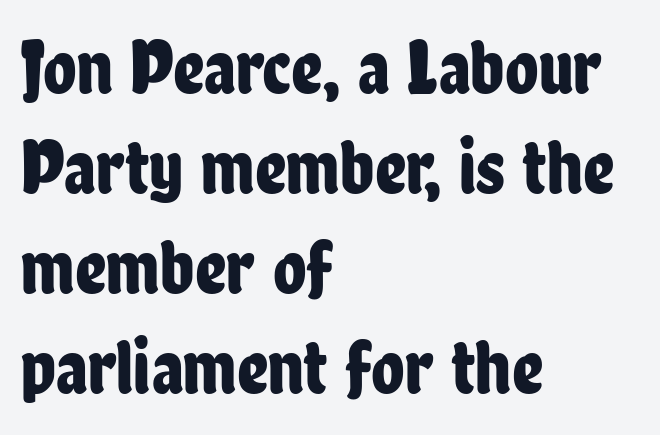
The image shows 77 px condensed sans-serif type, upright; set left-aligned, normal line spacing (1.3x), normal letter spacing, not underlined; low stroke contrast and a medium x-height.
